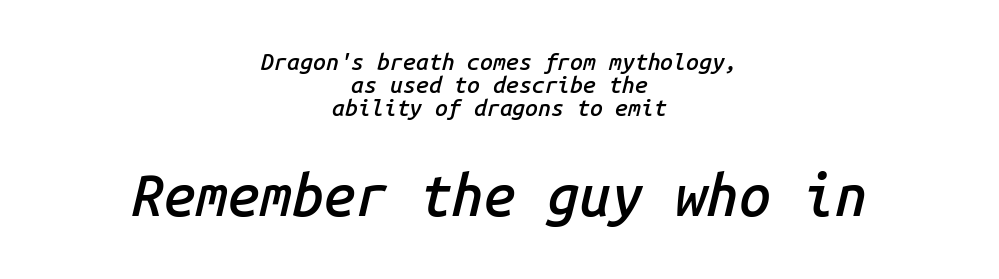
Descenders are the only things crossing below the line. A somewhat darkened texture: the type is semibold rather than bold. Do the characters align in a grid? Yes, the font is monospaced. Horizontal bands of white between lines are thin slivers. Both edges are ragged and mirror each other, which tells us the setting is centered.
